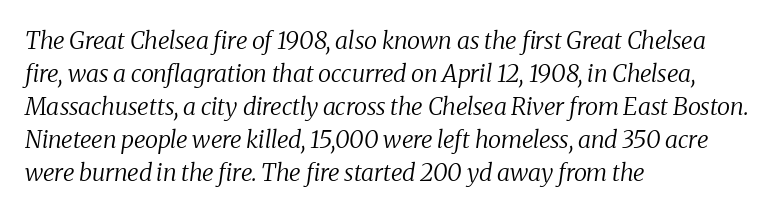
The image shows 24 px text type, italic (leaning right); set left-aligned, normal line spacing (1.37x), normal letter spacing, not underlined.
